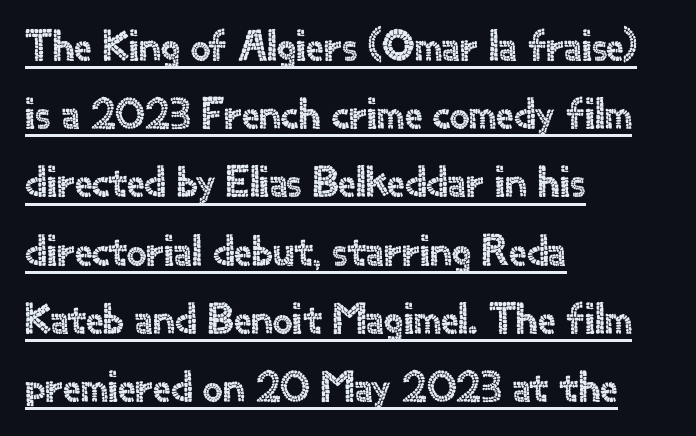
{"serif": "no", "italic": "no", "width": "normal", "x_height": "small", "monospaced": "no", "underline": "yes", "align": "left", "line_spacing": "normal", "line_spacing_ratio": 1.55, "letter_spacing": "normal", "letter_spacing_em": 0.0, "glyph_px": 44}
